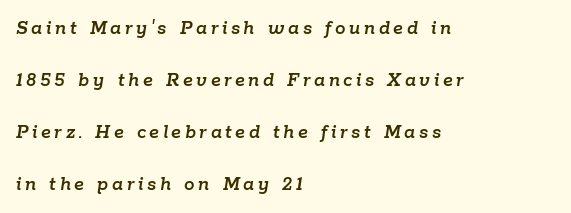
{"italic": "yes", "lean": "right", "slant_degrees": 9, "underline": "no", "align": "left", "line_spacing": "loose", "line_spacing_ratio": 2.47, "glyph_px": 21}
